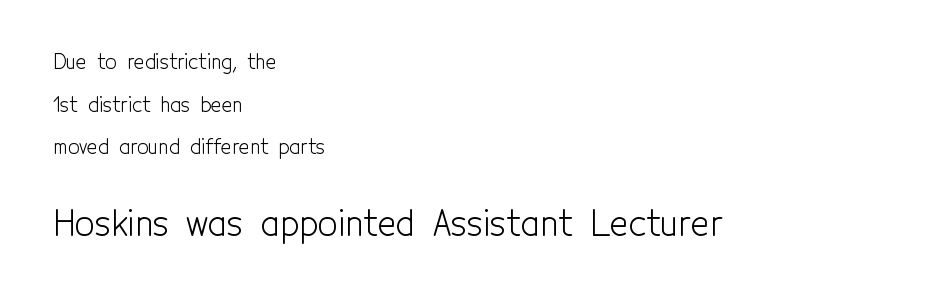
Q: Is the text bold? A: No.
Q: Is the text italic (slanted)? A: No, it is upright.
Q: Is the typeface a serif or a sans-serif typeface? A: Sans-serif.
Q: Is the text underlined? A: No.
Q: How is the paragraph aligned? A: Left-aligned.
Q: Is the spacing between letters normal or unusually wide? A: Normal.
Q: Is the spacing between lines tight, normal or loose? A: Loose.
Q: Which block of text is set in a larger size, the first (top) or the second (bottom)? A: The second (bottom) one.
Q: Width (condensed, normal, or wide)? A: Condensed.
Q: x-height? A: Medium.
Q: Monospaced? A: No.
